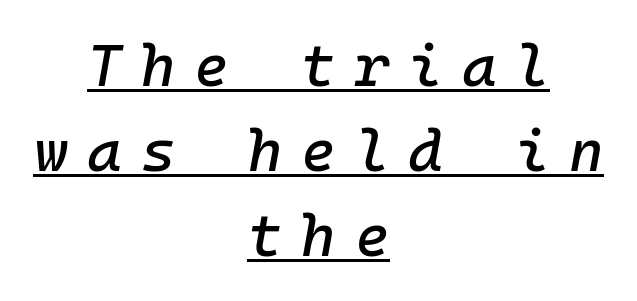
The image shows 59 px text type, italic (leaning right), monospaced; set centered, normal line spacing (1.44x), unusually wide letter spacing (+0.32 em), underlined; low stroke contrast and a medium x-height.
